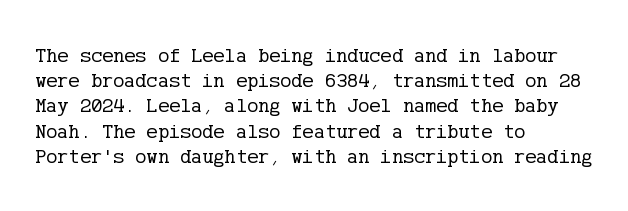
The letterforms sit shoulder to shoulder at normal distance. Typeset ragged right — the left edge is the straight one. The lettering holds an erect, upright posture throughout. Vertical stems look standard width or narrower in stroke. Beneath every word, the page is bare.
